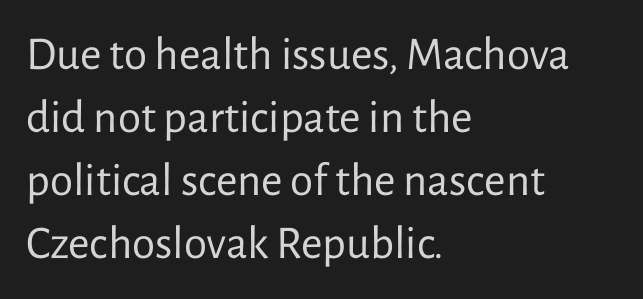
Q: Is the text bold? A: No.
Q: Is the text italic (slanted)? A: No, it is upright.
Q: Is the typeface a serif or a sans-serif typeface? A: Sans-serif.
Q: Is the text underlined? A: No.
Q: How is the paragraph aligned? A: Left-aligned.
Q: Is the spacing between letters normal or unusually wide? A: Normal.
Q: Is the spacing between lines tight, normal or loose? A: Normal.
Q: Width (condensed, normal, or wide)? A: Normal.
Q: Stroke contrast? A: Low.
Q: x-height? A: Medium.
Q: Monospaced? A: No.
